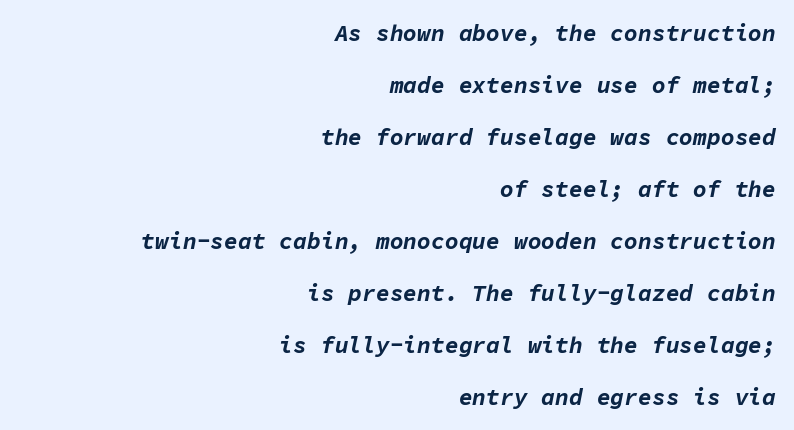
{"italic": "yes", "lean": "right", "slant_degrees": 11, "bold": "yes", "underline": "no", "align": "right", "line_spacing": "loose", "line_spacing_ratio": 2.26, "letter_spacing": "normal", "letter_spacing_em": 0.0, "glyph_px": 23}
